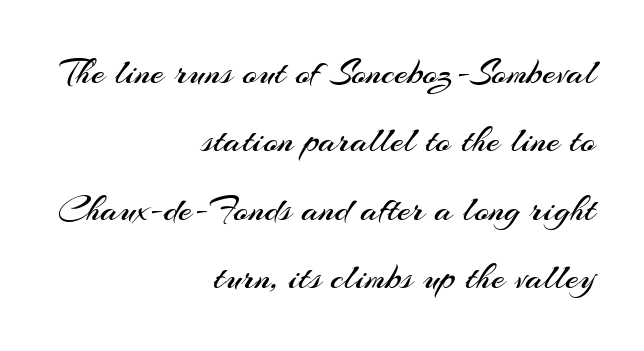
Are there feet on the stems? There aren't — it's a sans. Compared with typical body copy, the letter spacing here is the same. The lines in this sample share a right terminus and differ only in where they begin. Here the designer chose a conventional face with non-uniform glyph widths.
